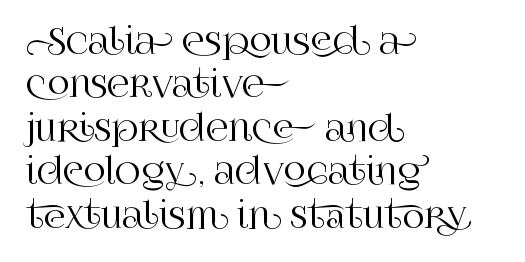
{"serif": "yes", "italic": "no", "width": "normal", "stroke_contrast": "high", "x_height": "large", "monospaced": "no", "underline": "no", "align": "left", "line_spacing_ratio": 1.24, "letter_spacing": "normal", "letter_spacing_em": 0.0, "glyph_px": 35}
